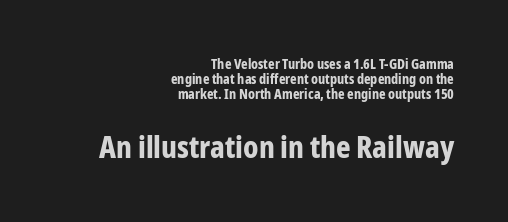
The image shows 31 px bold, condensed sans-serif type, upright; set right-aligned, tight line spacing (1.07x), normal letter spacing, not underlined; the second (bottom) block is 2.21x larger; low stroke contrast and a medium x-height.
